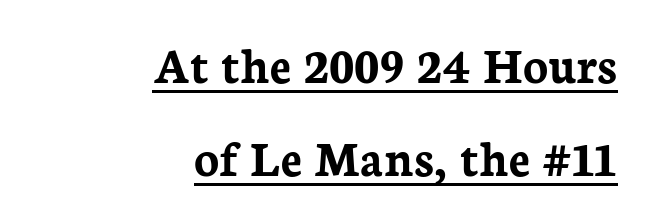
The image shows 52 px semibold serif type, upright; set right-aligned, line spacing 1.78x, normal letter spacing, underlined; low stroke contrast and a medium x-height.
